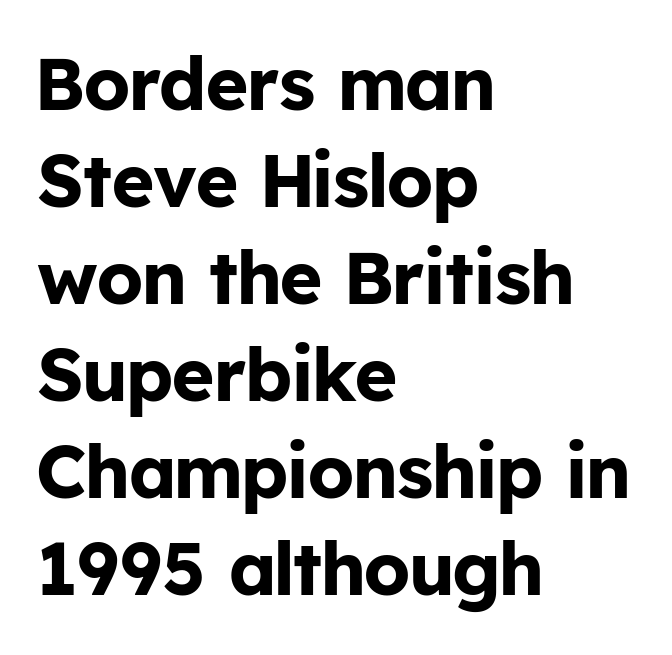
The image shows 73 px bold sans-serif type, upright; set left-aligned, normal line spacing (1.33x), normal letter spacing, not underlined; low stroke contrast and a medium x-height.
